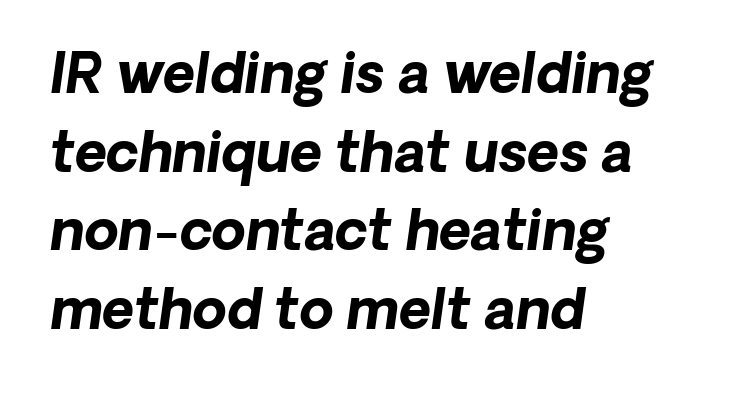
The strokes are fattened all the way to bold. You could call the tracking neutral — neither tight nor loose. A typesetter would call this leading conventional body-copy spacing. Looks like regular typesetting: each glyph gets only the width it needs. Does the type have serifs? No, each stem ends abruptly.
